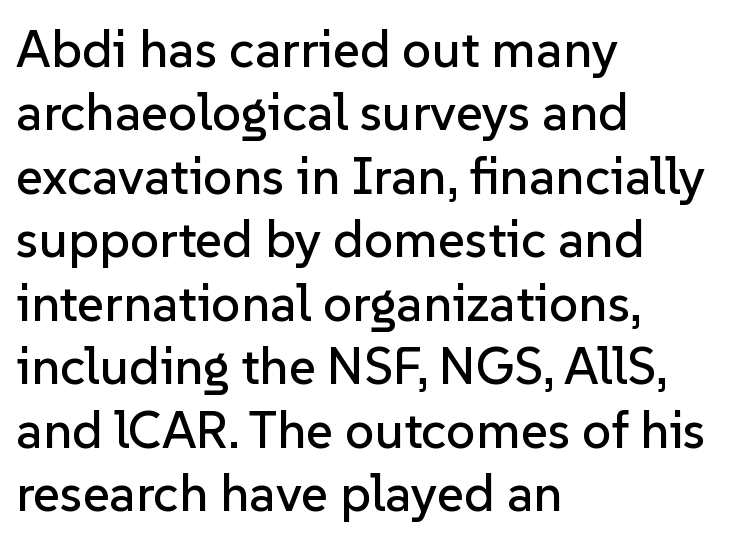
{"serif": "no", "italic": "no", "width": "normal", "stroke_contrast": "low", "x_height": "medium", "monospaced": "no", "underline": "no", "align": "left", "line_spacing_ratio": 1.22, "letter_spacing": "normal", "letter_spacing_em": 0.0, "glyph_px": 52}
